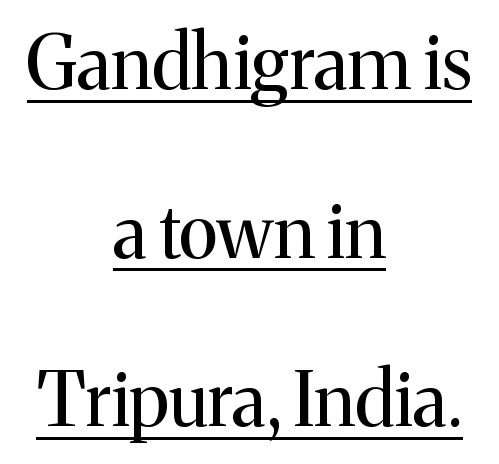
{"serif": "yes", "italic": "no", "bold": "no", "weight": "regular", "width": "normal", "stroke_contrast": "medium", "x_height": "medium", "monospaced": "no", "underline": "yes", "align": "center", "line_spacing": "loose", "line_spacing_ratio": 2.28, "letter_spacing": "normal", "letter_spacing_em": 0.0, "glyph_px": 74}
